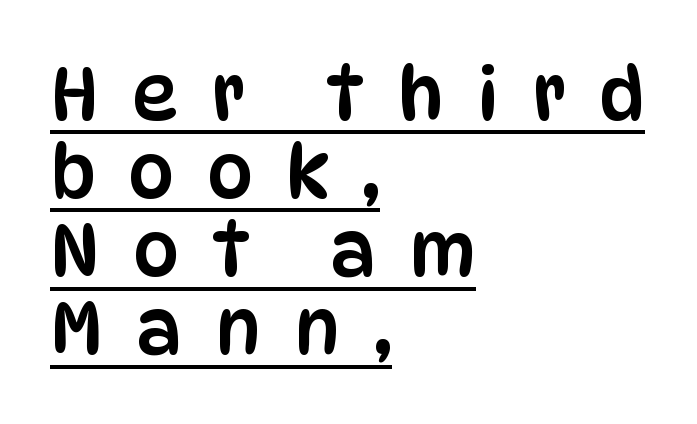
Check where the strokes stop: nothing finishes them off — pure sans. The rendering anchors every line to the left-hand side. The vertical gap from one line to the next is small. The face used here is proportionally spaced, like ordinary book or web type. The type is letterspaced generously, with wide tracking.
